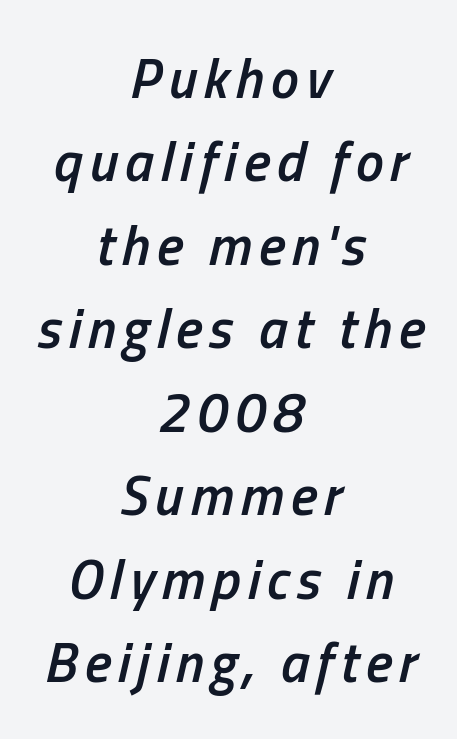
Summary of weight: moderately heavy, a semibold. This sample is center-justified, so both line endings float freely. These lines sit exactly where default settings would place them. Posture: slanted. The glyphs are unaccompanied by any horizontal stroke below them. Proportional: the letters do not fall into vertical columns.
